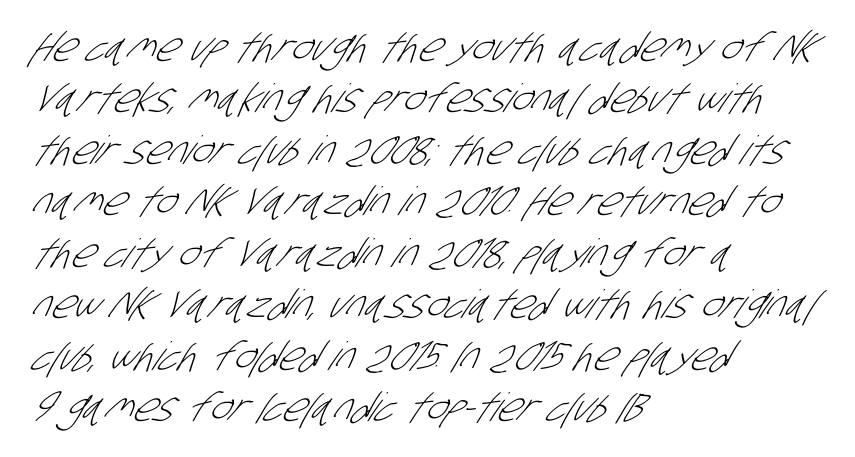
Q: Is the text bold? A: No.
Q: Is the typeface a serif or a sans-serif typeface? A: Sans-serif.
Q: Is the text underlined? A: No.
Q: How is the paragraph aligned? A: Left-aligned.
Q: Is the spacing between letters normal or unusually wide? A: Normal.
Q: Is the spacing between lines tight, normal or loose? A: Normal.
Q: Width (condensed, normal, or wide)? A: Condensed.
Q: Stroke contrast? A: Low.
Q: x-height? A: Large.
Q: Monospaced? A: No.
